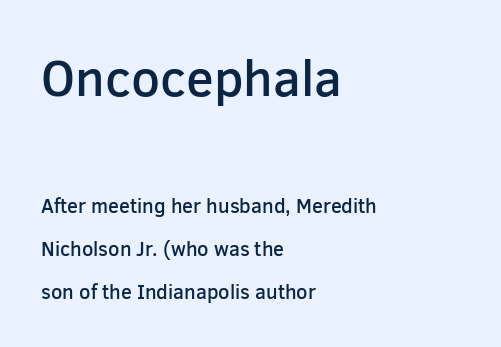
{"serif": "no", "italic": "no", "bold": "semi", "weight": "semibold", "width": "normal", "stroke_contrast": "low", "x_height": "medium", "monospaced": "no", "underline": "no", "align": "left", "line_spacing": "loose", "line_spacing_ratio": 2.15, "letter_spacing": "normal", "letter_spacing_em": 0.0, "larger_block": "first", "size_ratio": 2.55, "glyph_px": 51}
